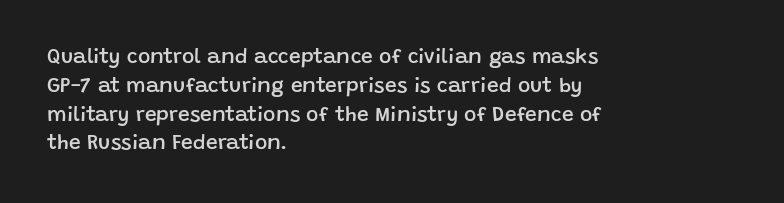
Underlining? Definitely not there. Posture: vertical. The space between consecutive lines is moderate. The paragraph has a hard left edge and a soft right edge. The line texture is even and compact thanks to regular tracking.
